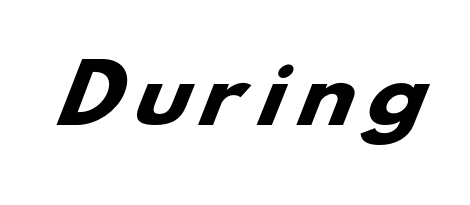
Q: Is the text bold? A: Yes.
Q: Is the typeface a serif or a sans-serif typeface? A: Sans-serif.
Q: Is the text underlined? A: No.
Q: Width (condensed, normal, or wide)? A: Wide.
Q: Stroke contrast? A: Low.
Q: x-height? A: Small.
Q: Monospaced? A: No.
